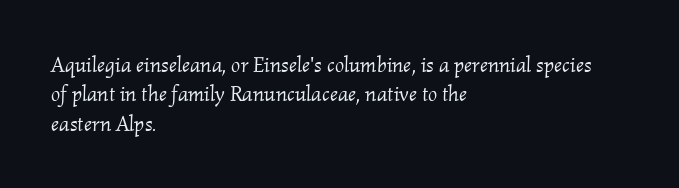
Q: Is the text bold? A: No.
Q: Is the text italic (slanted)? A: Yes, it leans right by about 2 degrees.
Q: Is the text underlined? A: No.
Q: How is the paragraph aligned? A: Left-aligned.
Q: Is the spacing between letters normal or unusually wide? A: Normal.
Q: Is the spacing between lines tight, normal or loose? A: Normal.
